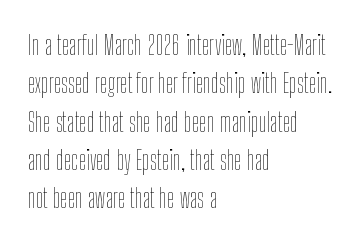
Every row of glyphs begins at an identical x-position on the left. A roman cut, with each character standing at attention. Does the leading feel generous? No, just average. The tracking reads as untouched default to a designer's eye.
